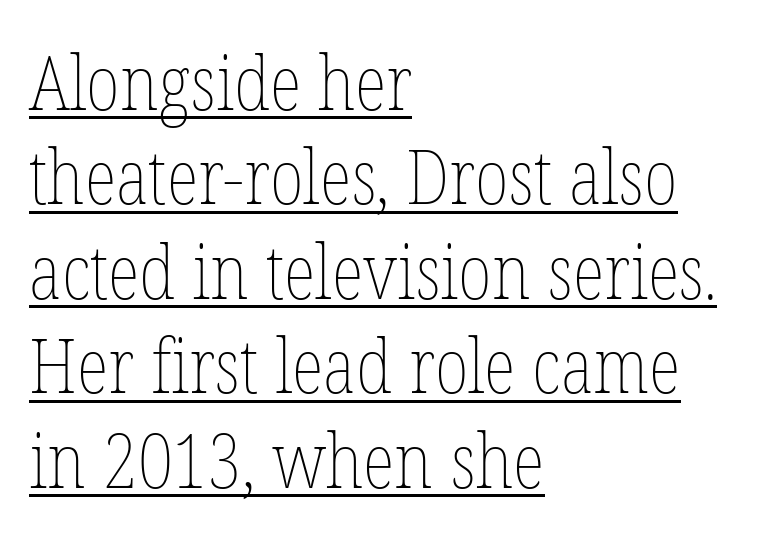
The image shows 75 px thin, condensed type, upright; set left-aligned, normal line spacing (1.26x), normal letter spacing, underlined; low stroke contrast and a medium x-height.
